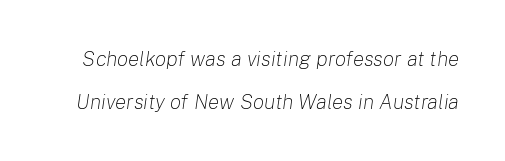
Q: Is the text bold? A: No.
Q: Is the text italic (slanted)? A: Yes, it leans right by about 8 degrees.
Q: Is the text underlined? A: No.
Q: Is the spacing between letters normal or unusually wide? A: Normal.
Q: Is the spacing between lines tight, normal or loose? A: Loose.
